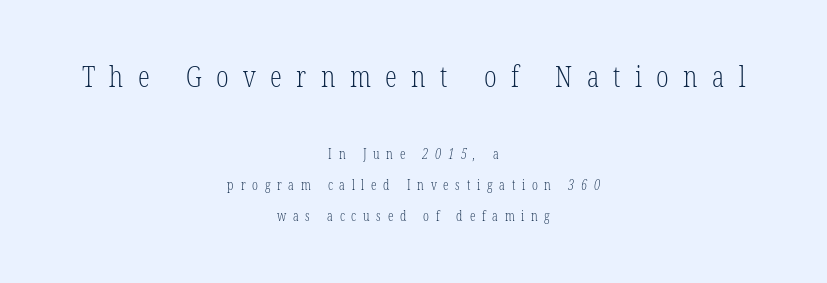
Q: Is the text bold? A: No.
Q: Is the typeface a serif or a sans-serif typeface? A: Serif.
Q: Is the text underlined? A: No.
Q: How is the paragraph aligned? A: Centered.
Q: Is the spacing between letters normal or unusually wide? A: Unusually wide.
Q: Is the spacing between lines tight, normal or loose? A: Loose.
Q: Which block of text is set in a larger size, the first (top) or the second (bottom)? A: The first (top) one.
Q: Width (condensed, normal, or wide)? A: Condensed.
Q: Stroke contrast? A: Low.
Q: x-height? A: Medium.
Q: Monospaced? A: No.
